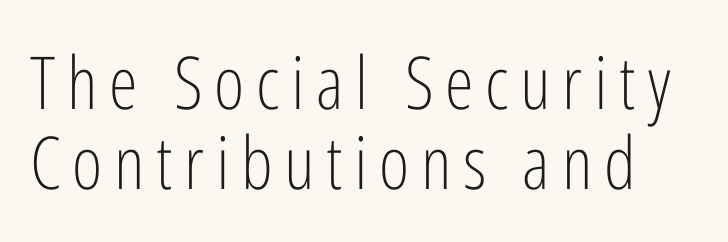
{"serif": "no", "italic": "no", "bold": "no", "weight": "light", "width": "condensed", "stroke_contrast": "low", "x_height": "medium", "monospaced": "no", "underline": "no", "line_spacing": "tight", "line_spacing_ratio": 1.1, "glyph_px": 73}
